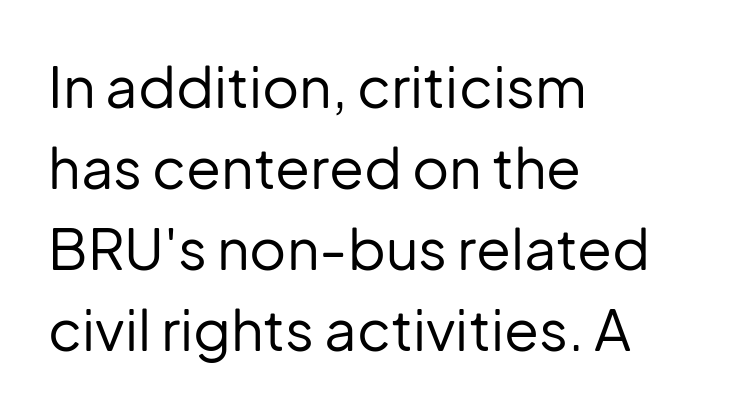
Look at the tracking — it's just the regular setting, nothing added. Rule under the text: the space is simply empty. Weight: regular or lighter. The designer went with a sans here, leaving each stem footless. These lines are set flush left with a ragged right edge.
